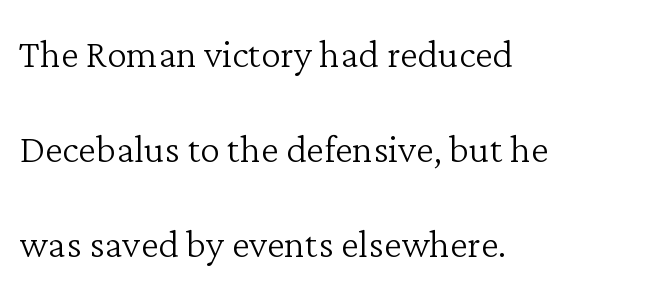
Each line starts at the same left margin while the right side varies. Spacing verdict: proportional, widths tailored to each character. Characters remain perfectly vertical along every line. Between one letter and the next there's only the usual sliver of space. Anything drawn beneath the words? Only blank space.
